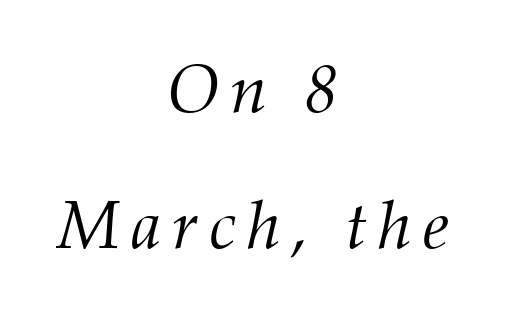
A typesetter would mark this as italic. Teacher's note: observe the equal gaps on both sides — that is centered alignment. Beneath every word, the page is bare. Think of a printed novel: that variable character pitch is what you see here. Heaviness? Minimal to ordinary, like unemphasized prose. What's the leading like? Stretched, with rows far apart.
